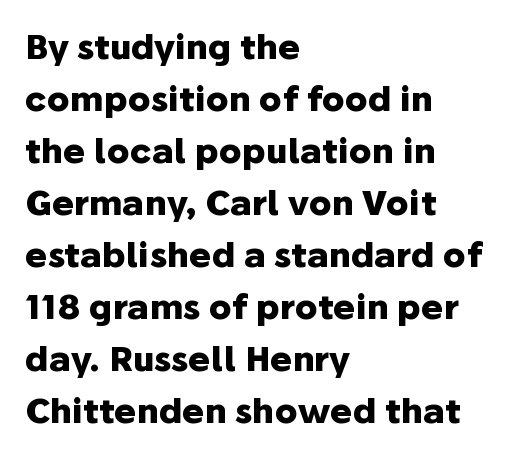
{"serif": "no", "italic": "no", "bold": "yes", "weight": "heavy", "width": "normal", "stroke_contrast": "low", "x_height": "medium", "monospaced": "no", "underline": "no", "align": "left", "line_spacing": "normal", "line_spacing_ratio": 1.53, "letter_spacing": "normal", "letter_spacing_em": 0.0, "glyph_px": 34}
